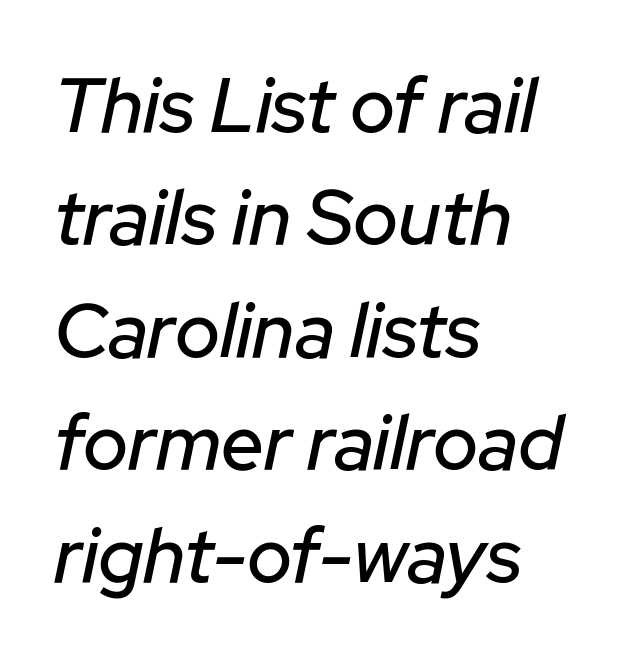
The image shows 76 px text type, italic (leaning right); set left-aligned, normal line spacing (1.48x), normal letter spacing, not underlined; low stroke contrast and a medium x-height.
